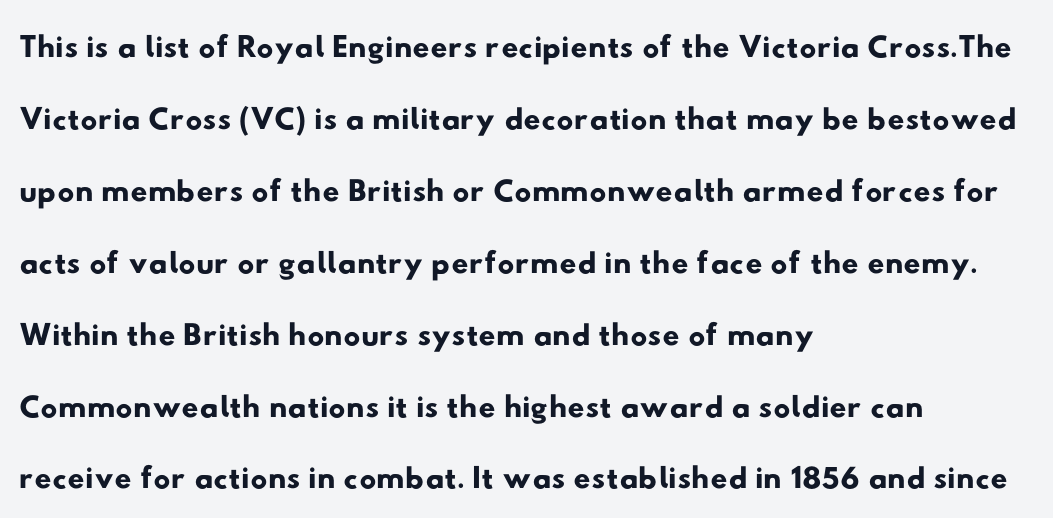
Q: Is the typeface a serif or a sans-serif typeface? A: Sans-serif.
Q: Is the text underlined? A: No.
Q: How is the paragraph aligned? A: Left-aligned.
Q: Is the spacing between letters normal or unusually wide? A: Normal.
Q: Is the spacing between lines tight, normal or loose? A: Normal.
Q: Width (condensed, normal, or wide)? A: Wide.
Q: Stroke contrast? A: Low.
Q: x-height? A: Small.
Q: Monospaced? A: No.
